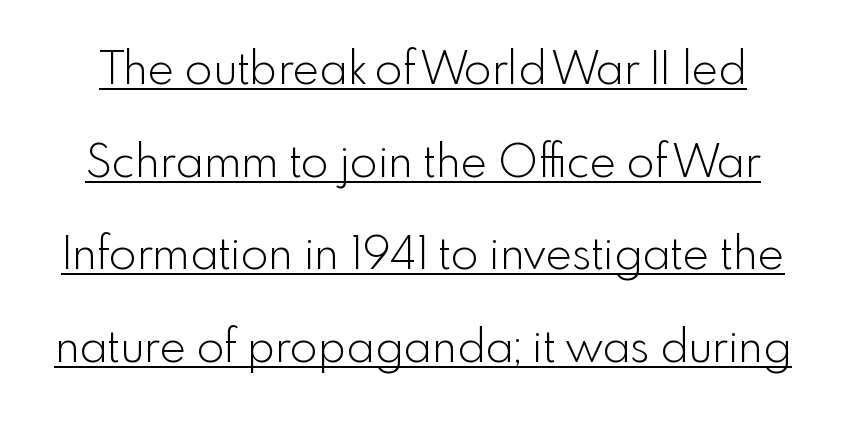
{"serif": "no", "italic": "no", "bold": "no", "weight": "light", "width": "normal", "x_height": "small", "monospaced": "no", "underline": "yes", "line_spacing": "loose", "line_spacing_ratio": 2.06, "letter_spacing": "normal", "letter_spacing_em": 0.0, "glyph_px": 45}
